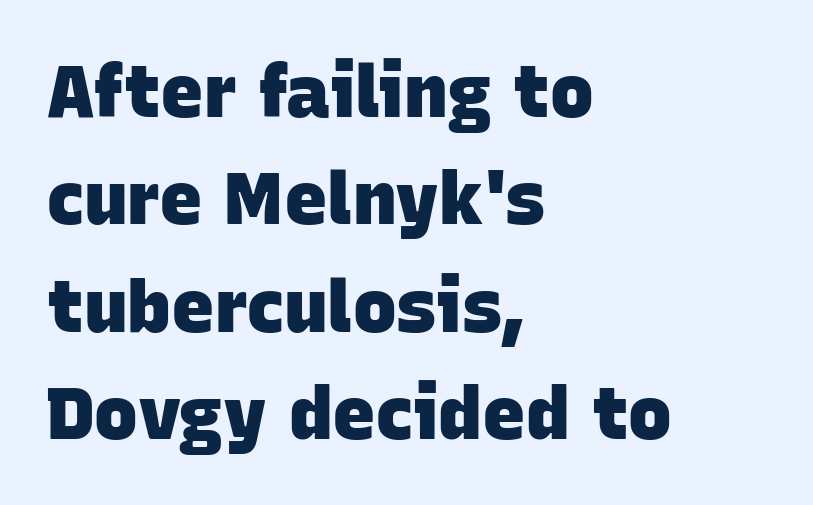
The rendering uses natural spacing where letterforms have individual widths. In CSS terms this would be text-align: left. Regarding leading, the lines here are spaced in the standard way. In terms of weight, the rendering is a true, heavy bold.
